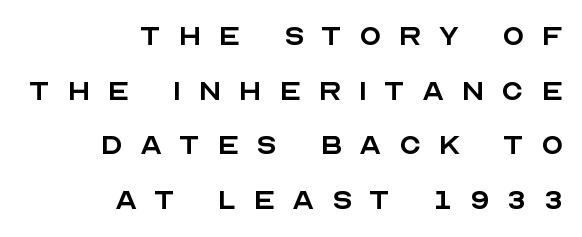
The glyphs in this specimen are sans serif. A bare baseline throughout the passage. Substantial extra tracking has been applied to these lines. This is the regular roman posture of the typeface. Heaviness? Minimal to ordinary, like unemphasized prose. You could not count columns in this text — the font is proportionally spaced.
